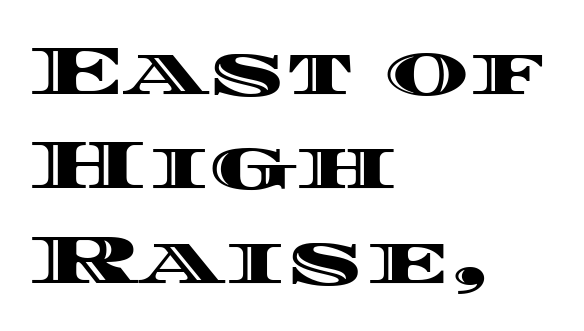
Q: Is the text italic (slanted)? A: No, it is upright.
Q: Is the text underlined? A: No.
Q: How is the paragraph aligned? A: Left-aligned.
Q: Is the spacing between letters normal or unusually wide? A: Normal.
Q: Is the spacing between lines tight, normal or loose? A: Normal.
Q: Width (condensed, normal, or wide)? A: Wide.
Q: x-height? A: Large.
Q: Monospaced? A: No.
